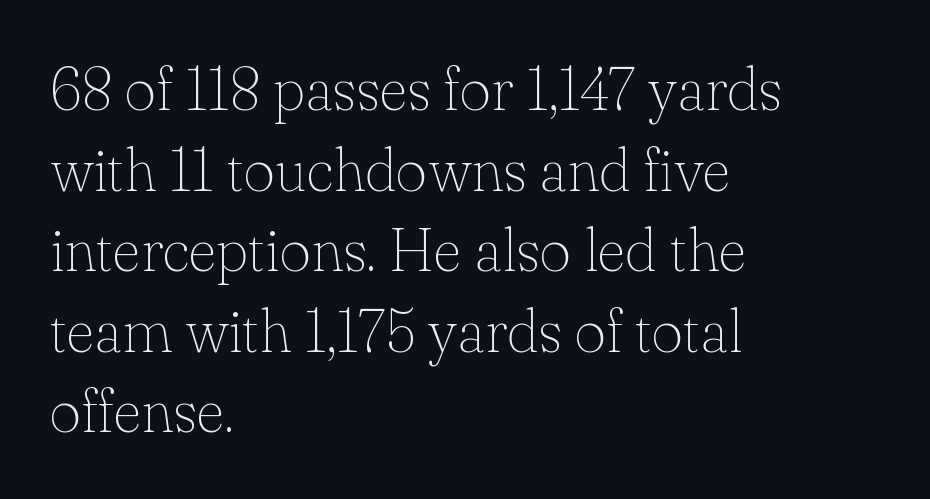
A clean baseline with only descenders dipping below it. Is there any slant? The stems are plumb. Proportional: the letters do not fall into vertical columns. How would I describe the line gaps? Plain and ordinary. Visually the block forms a straight wall on the left and a jagged coastline on the right. Compared with a typical body face, this is equally light or lighter still.
